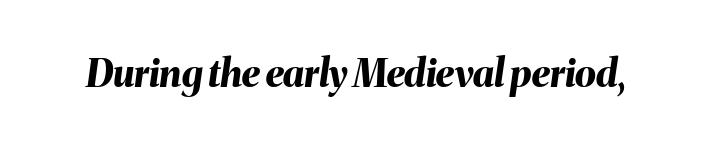
Q: Is the text bold? A: Yes.
Q: Is the text italic (slanted)? A: Yes, it leans right by about 8 degrees.
Q: Is the text underlined? A: No.
Q: Is the spacing between letters normal or unusually wide? A: Normal.
Q: Width (condensed, normal, or wide)? A: Normal.
Q: Stroke contrast? A: Medium.
Q: x-height? A: Medium.
Q: Monospaced? A: No.
